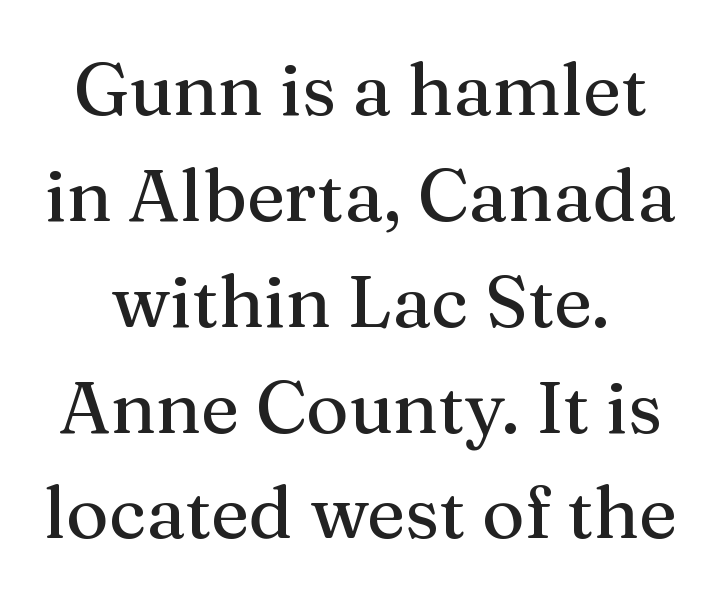
{"serif": "yes", "italic": "no", "width": "normal", "stroke_contrast": "medium", "x_height": "medium", "monospaced": "no", "underline": "no", "line_spacing": "normal", "line_spacing_ratio": 1.45, "letter_spacing": "normal", "letter_spacing_em": 0.0, "glyph_px": 73}
